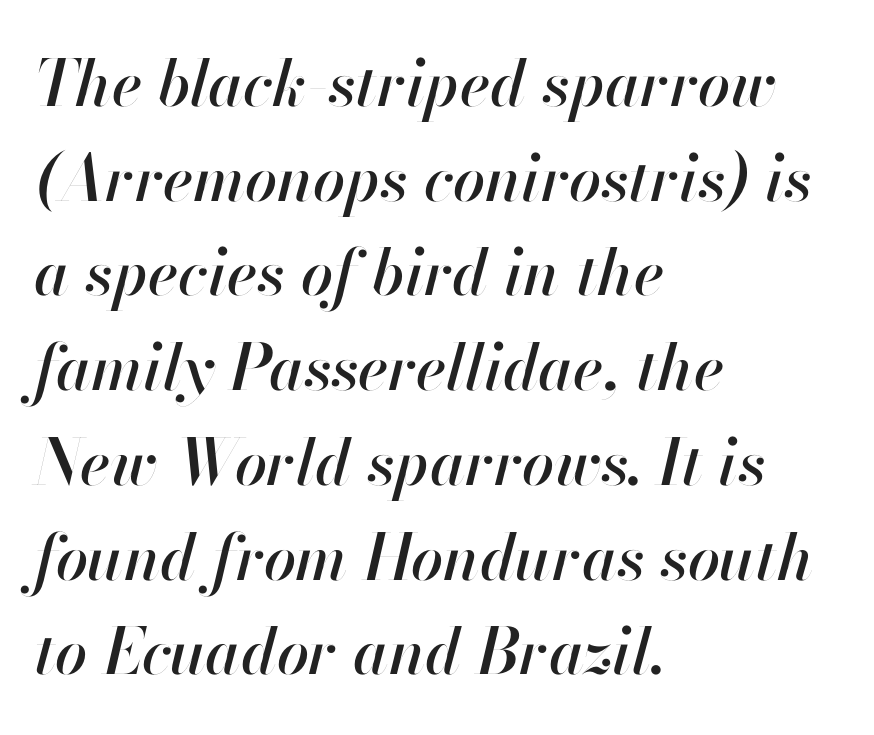
Is this a fixed-width face? No — the glyphs have proportional, varying widths. Letter spacing: default. The words here are not underlined. The font's italic variant was chosen for this text. The lines are quadded left.
